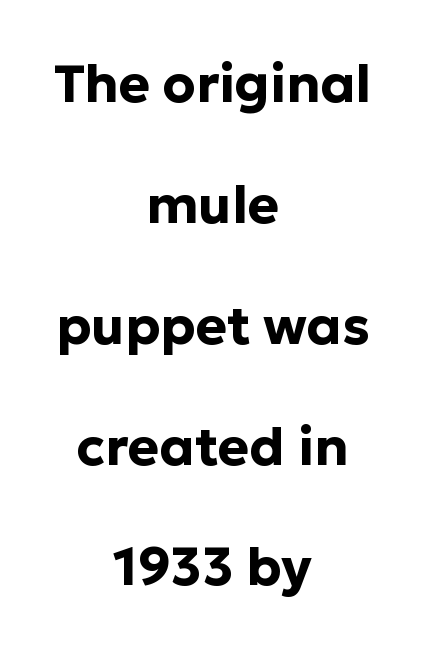
Q: Is the text bold? A: Yes.
Q: Is the text italic (slanted)? A: No, it is upright.
Q: Is the typeface a serif or a sans-serif typeface? A: Sans-serif.
Q: Is the text underlined? A: No.
Q: How is the paragraph aligned? A: Centered.
Q: Is the spacing between letters normal or unusually wide? A: Normal.
Q: Is the spacing between lines tight, normal or loose? A: Loose.
Q: Width (condensed, normal, or wide)? A: Normal.
Q: Stroke contrast? A: Low.
Q: x-height? A: Medium.
Q: Monospaced? A: No.
